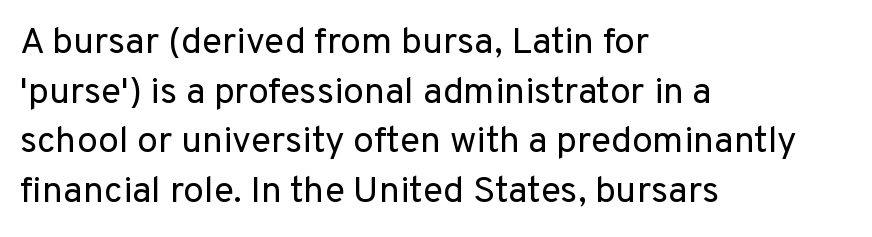
The image shows 37 px regular-weight sans-serif type, upright; set left-aligned, normal line spacing (1.34x), normal letter spacing, not underlined; low stroke contrast and a medium x-height.
